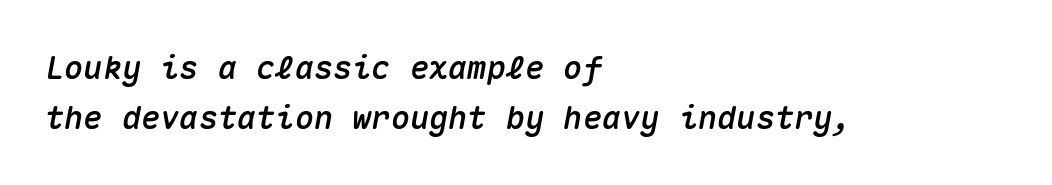
The image shows 32 px text type, italic (leaning right), monospaced; set left-aligned, normal line spacing (1.56x), normal letter spacing, not underlined; medium stroke contrast and a medium x-height.
